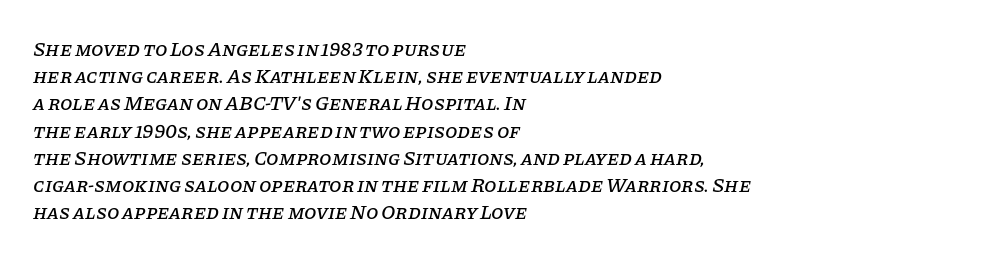
These lines stack with their left ends in a neat column. The glyphs are unaccompanied by any horizontal stroke below them. The letters sit at their default tracking, neither squeezed nor spread. Every character sits at an angle, as italics do. Regarding leading, the lines here are spaced in the standard way.
